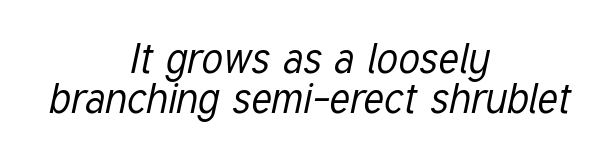
{"italic": "yes", "lean": "right", "slant_degrees": 12, "bold": "no", "weight": "regular", "width": "condensed", "stroke_contrast": "low", "x_height": "medium", "monospaced": "no", "underline": "no", "align": "center", "line_spacing": "tight", "line_spacing_ratio": 0.95, "letter_spacing": "normal", "letter_spacing_em": 0.0, "glyph_px": 42}
